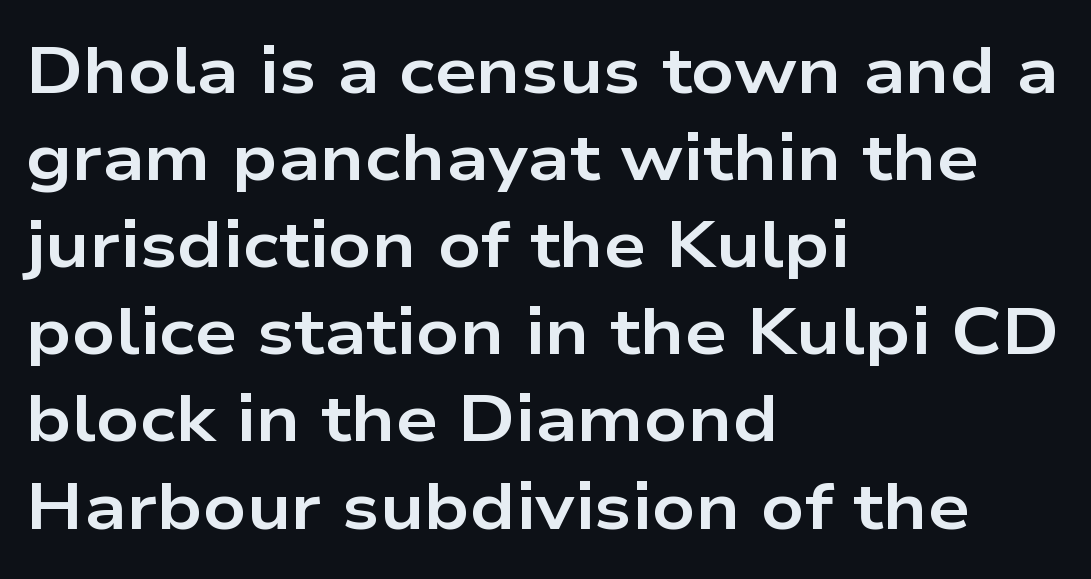
Words float on clear page, feet unadorned. The lettering holds an erect, upright posture throughout. Glyph-to-glyph distance matches everyday printed text. Visually the block forms a straight wall on the left and a jagged coastline on the right. Is the type bold? Yes — the strokes are clearly thick and heavy. In terms of letterform style, serifs are entirely absent.
